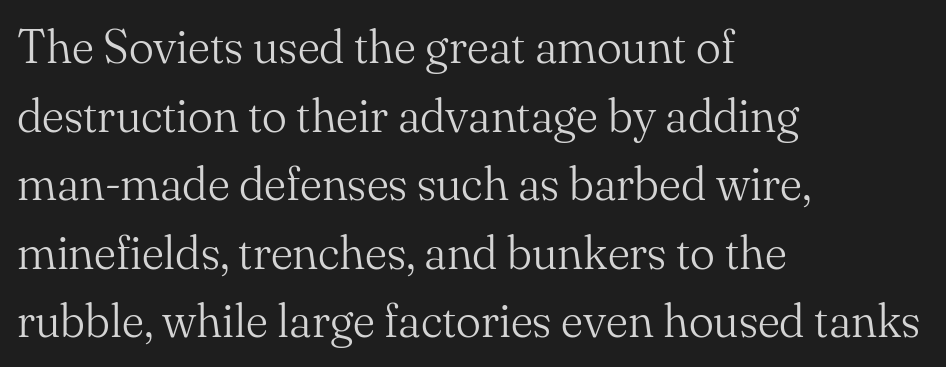
The image shows 47 px light serif type, upright; set left-aligned, normal line spacing (1.46x), normal letter spacing, not underlined; medium stroke contrast and a small x-height.
